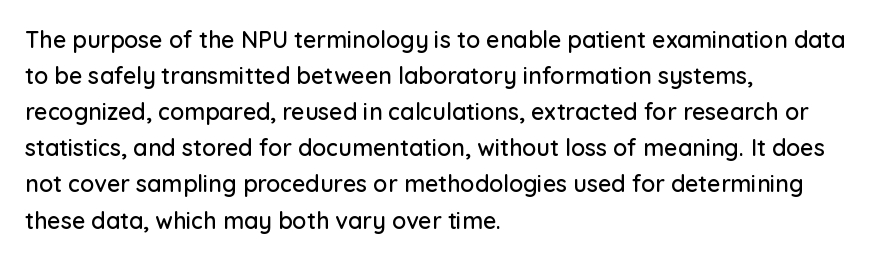
Regular leading. Check under the words: just untouched page. The type is set solid horizontally, with unmodified tracking. The paragraph has a hard left edge and a soft right edge.
